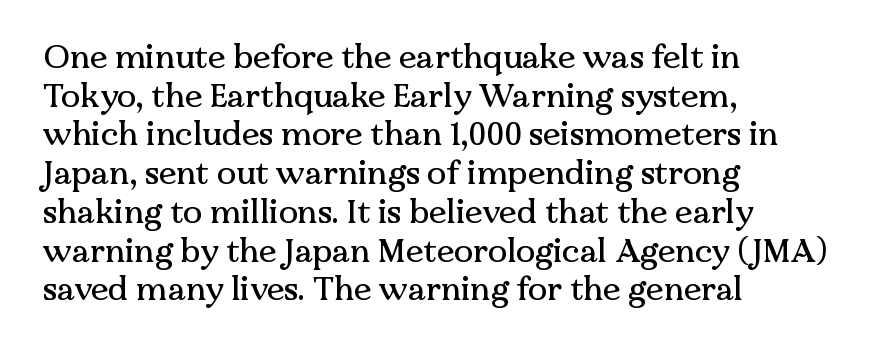
The image shows 32 px serif type, upright; set left-aligned, line spacing 1.21x, normal letter spacing, not underlined; medium stroke contrast and a medium x-height.
